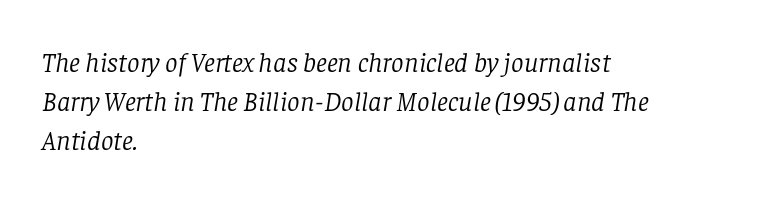
Q: Is the text bold? A: No.
Q: Is the text italic (slanted)? A: Yes, it leans right by about 8 degrees.
Q: Is the typeface a serif or a sans-serif typeface? A: Serif.
Q: Is the text underlined? A: No.
Q: How is the paragraph aligned? A: Left-aligned.
Q: Is the spacing between letters normal or unusually wide? A: Normal.
Q: Is the spacing between lines tight, normal or loose? A: Normal.
Q: Width (condensed, normal, or wide)? A: Normal.
Q: Stroke contrast? A: Low.
Q: x-height? A: Large.
Q: Monospaced? A: No.
